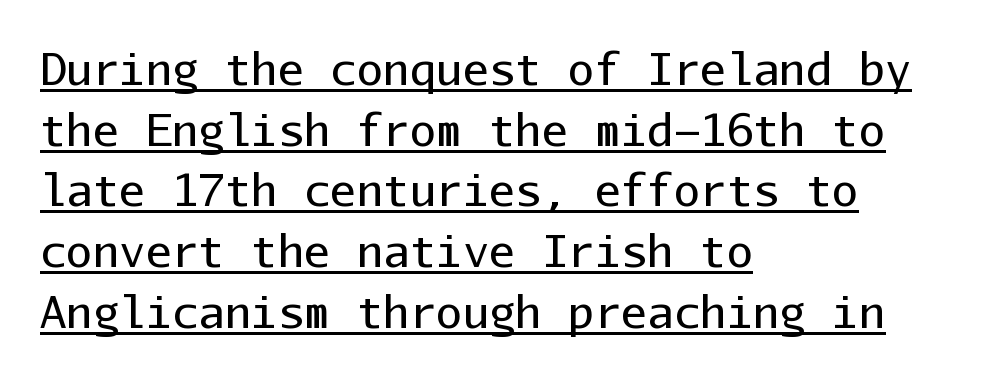
Q: Is the text bold? A: No.
Q: Is the text italic (slanted)? A: No, it is upright.
Q: Is the typeface a serif or a sans-serif typeface? A: Sans-serif.
Q: Is the text underlined? A: Yes.
Q: How is the paragraph aligned? A: Left-aligned.
Q: Is the spacing between letters normal or unusually wide? A: Normal.
Q: Is the spacing between lines tight, normal or loose? A: Normal.
Q: Width (condensed, normal, or wide)? A: Normal.
Q: Stroke contrast? A: Low.
Q: x-height? A: Medium.
Q: Monospaced? A: Yes.
